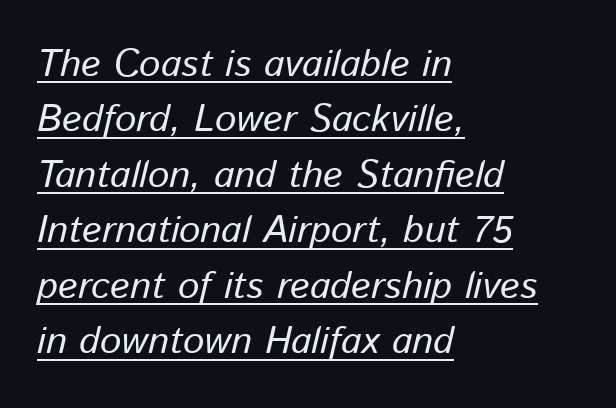
{"italic": "yes", "lean": "right", "slant_degrees": 13, "width": "normal", "stroke_contrast": "low", "x_height": "medium", "monospaced": "no", "underline": "yes", "align": "left", "line_spacing": "normal", "line_spacing_ratio": 1.46, "letter_spacing": "normal", "letter_spacing_em": 0.0, "glyph_px": 38}
